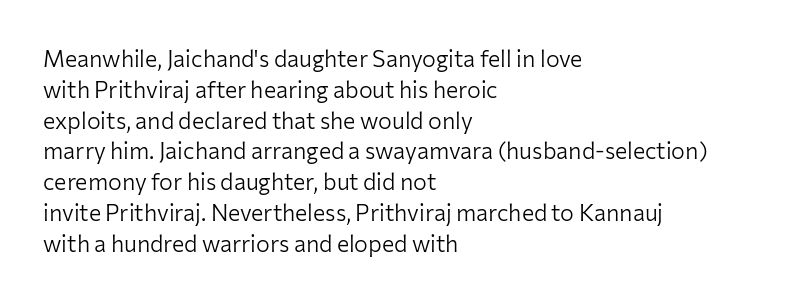
Q: Is the text bold? A: No.
Q: Is the text italic (slanted)? A: No, it is upright.
Q: Is the text underlined? A: No.
Q: How is the paragraph aligned? A: Left-aligned.
Q: Is the spacing between letters normal or unusually wide? A: Normal.
Q: Is the spacing between lines tight, normal or loose? A: Normal.
